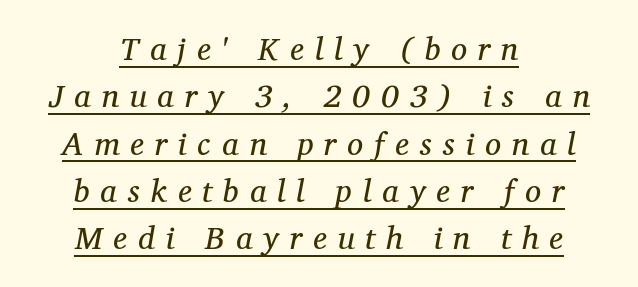
Q: Is the text bold? A: No.
Q: Is the text italic (slanted)? A: Yes, it leans right by about 12 degrees.
Q: Is the typeface a serif or a sans-serif typeface? A: Serif.
Q: Is the text underlined? A: Yes.
Q: How is the paragraph aligned? A: Centered.
Q: Is the spacing between letters normal or unusually wide? A: Unusually wide.
Q: Is the spacing between lines tight, normal or loose? A: Normal.
Q: Width (condensed, normal, or wide)? A: Normal.
Q: Stroke contrast? A: Medium.
Q: x-height? A: Medium.
Q: Monospaced? A: No.
